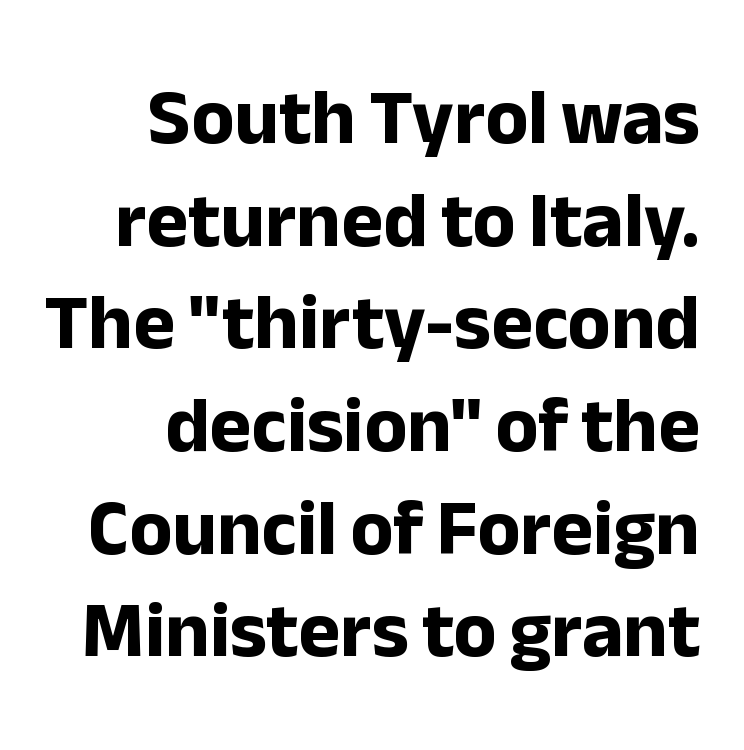
Q: Is the text bold? A: Yes.
Q: Is the text italic (slanted)? A: No, it is upright.
Q: Is the typeface a serif or a sans-serif typeface? A: Sans-serif.
Q: Is the text underlined? A: No.
Q: How is the paragraph aligned? A: Right-aligned.
Q: Is the spacing between letters normal or unusually wide? A: Normal.
Q: Is the spacing between lines tight, normal or loose? A: Normal.
Q: Width (condensed, normal, or wide)? A: Normal.
Q: Stroke contrast? A: Low.
Q: x-height? A: Medium.
Q: Monospaced? A: No.
